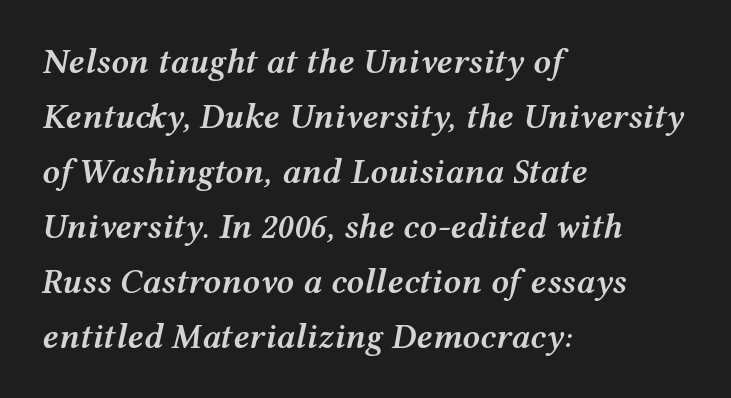
Q: Is the text bold? A: Semi-bold.
Q: Is the text italic (slanted)? A: Yes, it leans right by about 12 degrees.
Q: Is the text underlined? A: No.
Q: How is the paragraph aligned? A: Left-aligned.
Q: Is the spacing between letters normal or unusually wide? A: Normal.
Q: Is the spacing between lines tight, normal or loose? A: Normal.
Q: Width (condensed, normal, or wide)? A: Wide.
Q: Stroke contrast? A: Medium.
Q: x-height? A: Medium.
Q: Monospaced? A: No.
